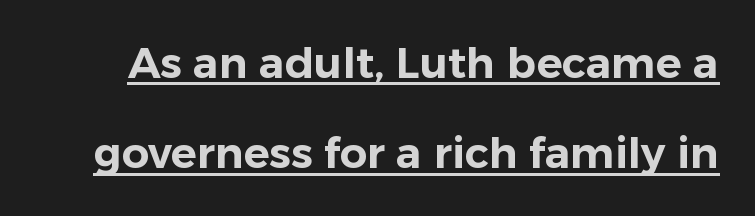
{"serif": "no", "italic": "no", "width": "normal", "stroke_contrast": "low", "x_height": "medium", "monospaced": "no", "underline": "yes", "line_spacing": "loose", "line_spacing_ratio": 2.1, "letter_spacing": "normal", "letter_spacing_em": 0.0, "glyph_px": 43}
